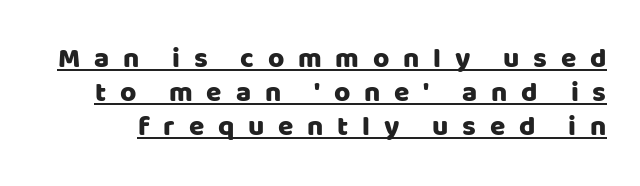
Words appear elongated and porous because spacing is wide. The type family on display is of the sans-serif kind. Unlike italic type, these characters show no tilt at all. The passage shown is underscored from start to finish. This sample has the flowing, uneven cadence of proportional lettering.
